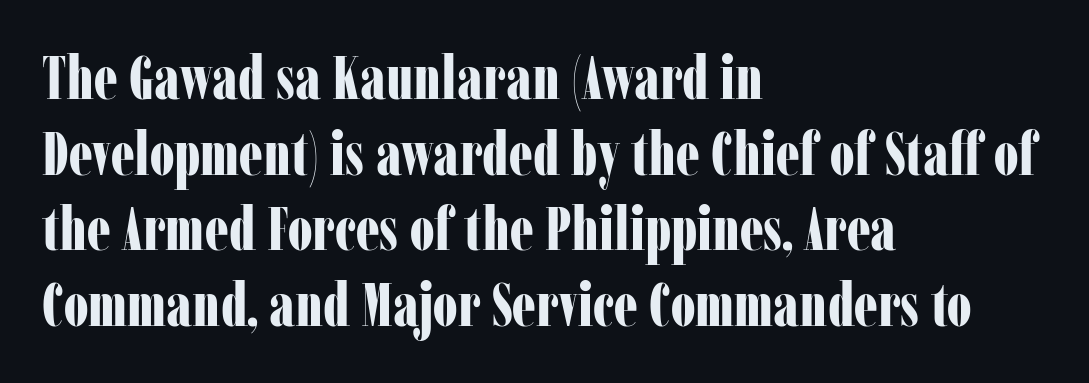
The image shows 60 px bold, condensed serif type, upright; set left-aligned, normal line spacing (1.26x), normal letter spacing, not underlined; low stroke contrast and a medium x-height.
